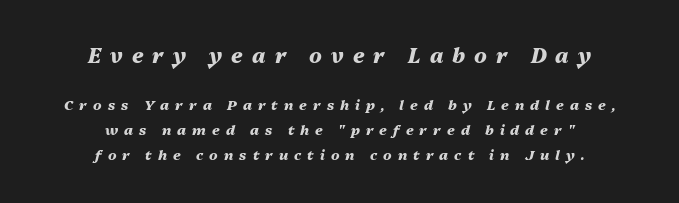
The image shows 21 px bold type, italic (leaning right); set centered, line spacing 1.8x, unusually wide letter spacing (+0.43 em), not underlined; the first (top) block is 1.5x larger.
